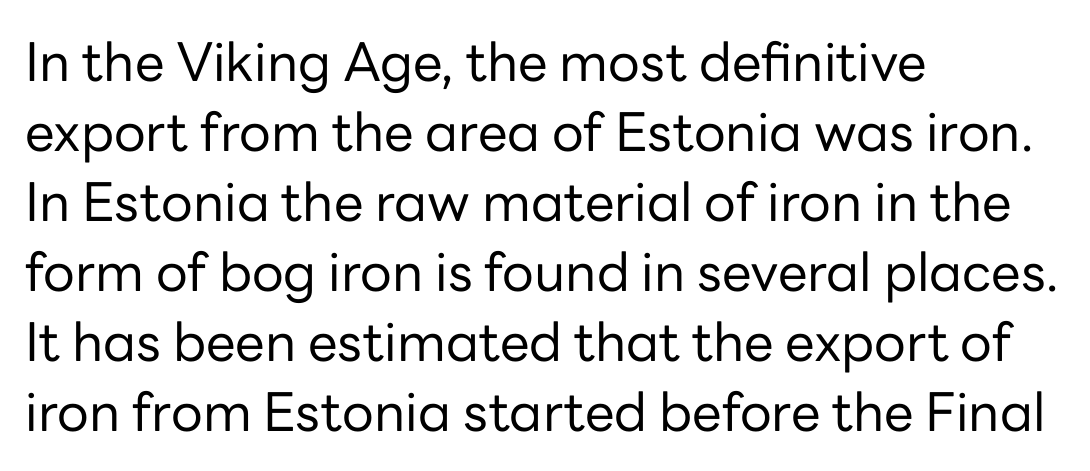
The image shows 53 px regular-weight sans-serif type, upright; set left-aligned, normal line spacing (1.32x), normal letter spacing, not underlined; low stroke contrast and a medium x-height.
